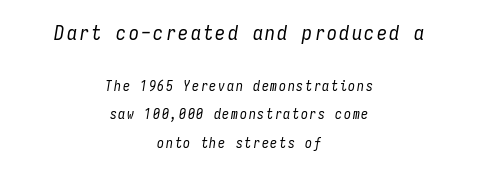
The image shows 20 px text type, italic (leaning right); set centered, loose line spacing (2.04x), not underlined; the first (top) block is 1.43x larger.
